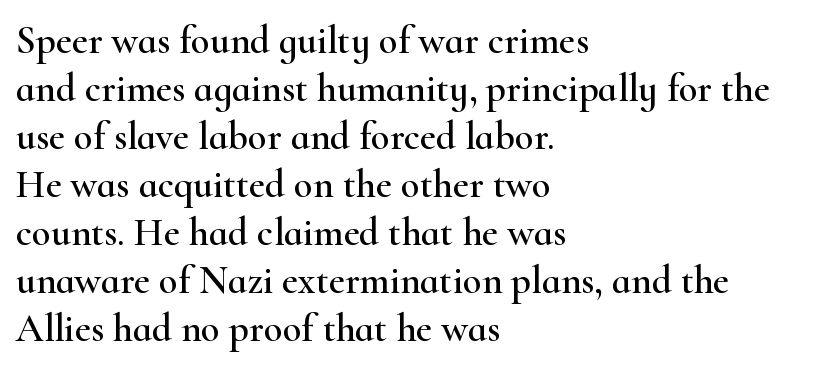
Q: Is the text italic (slanted)? A: No, it is upright.
Q: Is the typeface a serif or a sans-serif typeface? A: Serif.
Q: Is the text underlined? A: No.
Q: How is the paragraph aligned? A: Left-aligned.
Q: Is the spacing between letters normal or unusually wide? A: Normal.
Q: Width (condensed, normal, or wide)? A: Wide.
Q: Stroke contrast? A: High.
Q: x-height? A: Small.
Q: Monospaced? A: No.
